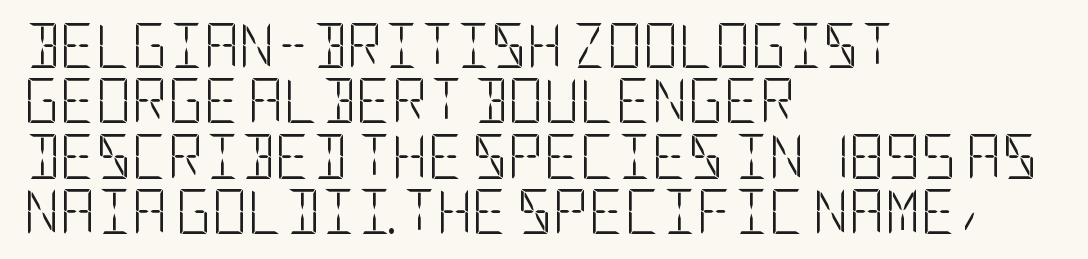
{"serif": "no", "italic": "no", "bold": "no", "weight": "light", "width": "condensed", "stroke_contrast": "low", "x_height": "large", "underline": "no", "align": "left", "line_spacing": "normal", "line_spacing_ratio": 1.26, "letter_spacing": "normal", "letter_spacing_em": 0.0, "glyph_px": 44}
